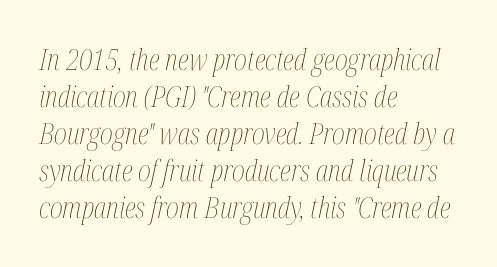
Q: Is the text bold? A: No.
Q: Is the text italic (slanted)? A: Yes, it leans right by about 12 degrees.
Q: Is the text underlined? A: No.
Q: How is the paragraph aligned? A: Left-aligned.
Q: Is the spacing between letters normal or unusually wide? A: Normal.
Q: Is the spacing between lines tight, normal or loose? A: Normal.
Q: Width (condensed, normal, or wide)? A: Condensed.
Q: Stroke contrast? A: Medium.
Q: x-height? A: Medium.
Q: Monospaced? A: No.
